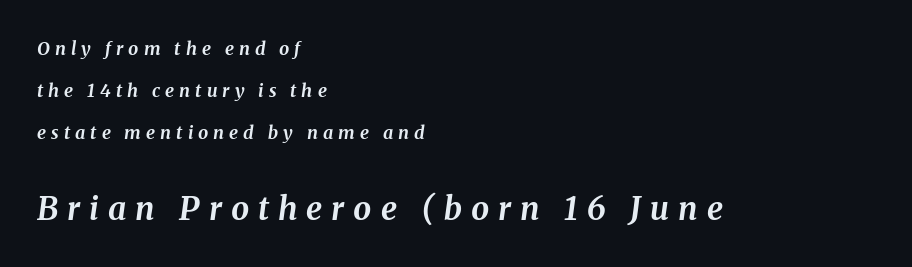
{"italic": "yes", "lean": "right", "slant_degrees": 8, "bold": "yes", "weight": "bold", "width": "normal", "stroke_contrast": "medium", "x_height": "medium", "monospaced": "no", "underline": "no", "align": "left", "line_spacing": "loose", "line_spacing_ratio": 2.33, "letter_spacing": "wide", "letter_spacing_em": 0.28, "larger_block": "second", "size_ratio": 1.78, "glyph_px": 32}
